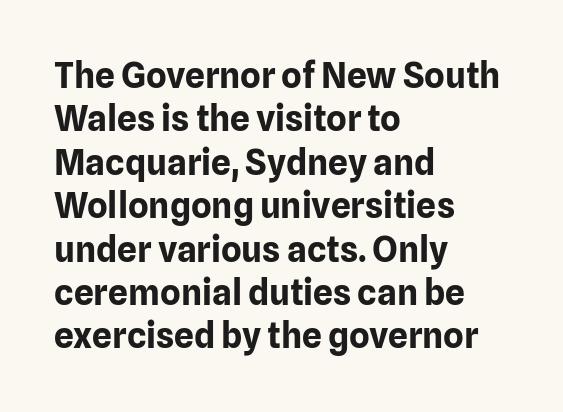
{"serif": "no", "italic": "no", "bold": "yes", "weight": "bold", "width": "normal", "stroke_contrast": "low", "x_height": "medium", "monospaced": "no", "underline": "no", "align": "left", "line_spacing_ratio": 1.24, "letter_spacing": "normal", "letter_spacing_em": 0.0, "glyph_px": 35}
